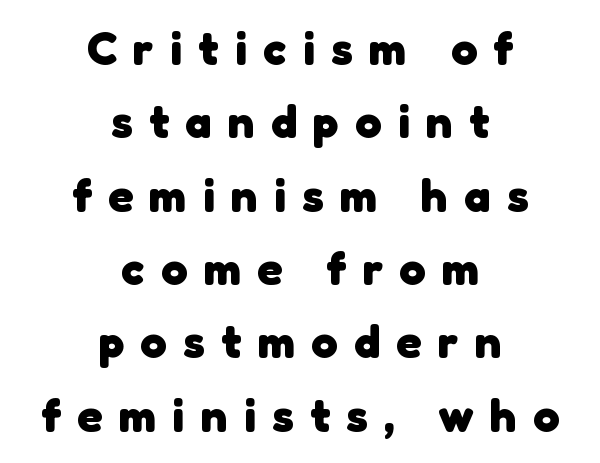
These lines are rendered in a variable-pitch font. Baseline-to-baseline distance is the conventional proportion of letter height. Has an underline been added? It has not. Serif or sans? Sans — the stroke terminals are bare.
